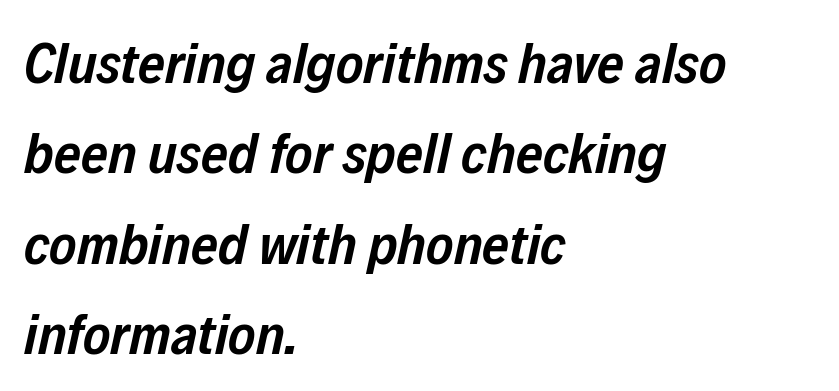
The image shows 58 px semibold, condensed type, italic (leaning right); set left-aligned, normal line spacing (1.56x), normal letter spacing, not underlined; low stroke contrast and a medium x-height.
